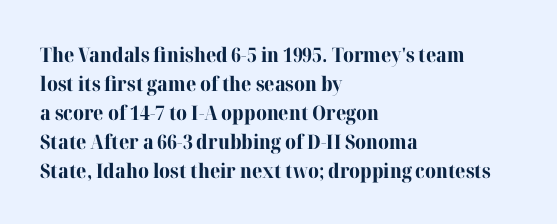
Style check: upright. The block of text has a typical density, with ordinary space between rows. The words here are not underlined. The paragraph shown leans on its left margin. The gaps between neighbouring characters are ordinary and unremarkable.
